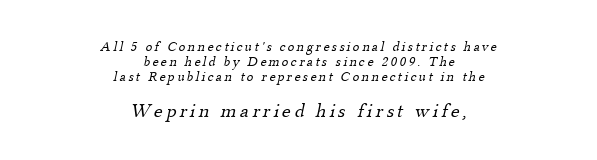
Q: Is the text bold? A: No.
Q: Is the text underlined? A: No.
Q: How is the paragraph aligned? A: Centered.
Q: Is the spacing between lines tight, normal or loose? A: Tight.
Q: Which block of text is set in a larger size, the first (top) or the second (bottom)? A: The second (bottom) one.
